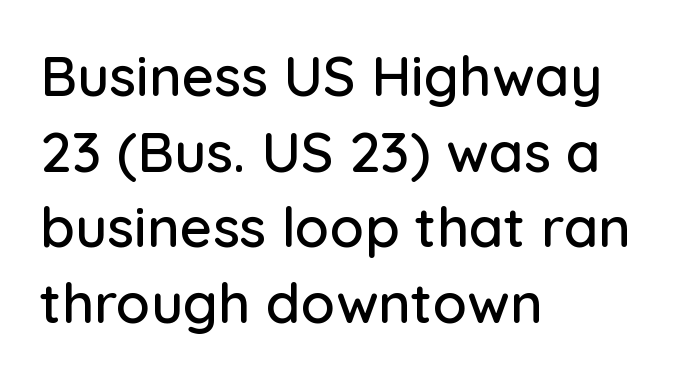
The letters advance in unequal steps, a hallmark of proportional type. Line starts are locked; line ends wander. The gap between lines stays unmarked. Tall strokes in this sample are plumb rather than angled.
